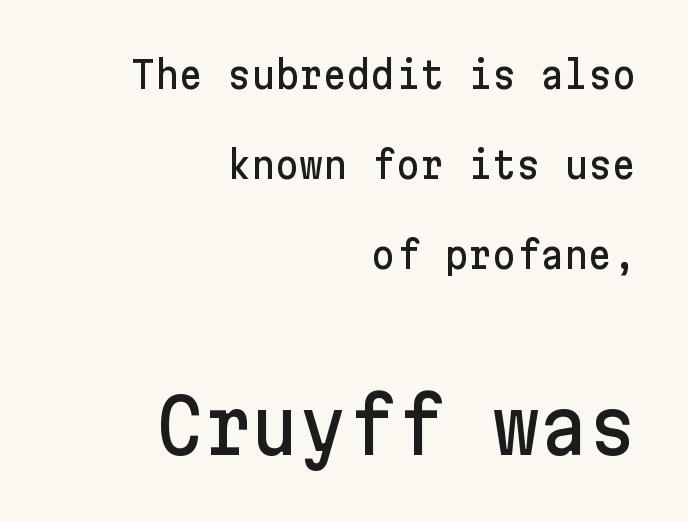
Q: Is the text italic (slanted)? A: No, it is upright.
Q: Is the typeface a serif or a sans-serif typeface? A: Sans-serif.
Q: Is the text underlined? A: No.
Q: How is the paragraph aligned? A: Right-aligned.
Q: Is the spacing between letters normal or unusually wide? A: Normal.
Q: Is the spacing between lines tight, normal or loose? A: Loose.
Q: Which block of text is set in a larger size, the first (top) or the second (bottom)? A: The second (bottom) one.
Q: Width (condensed, normal, or wide)? A: Normal.
Q: Stroke contrast? A: Low.
Q: x-height? A: Medium.
